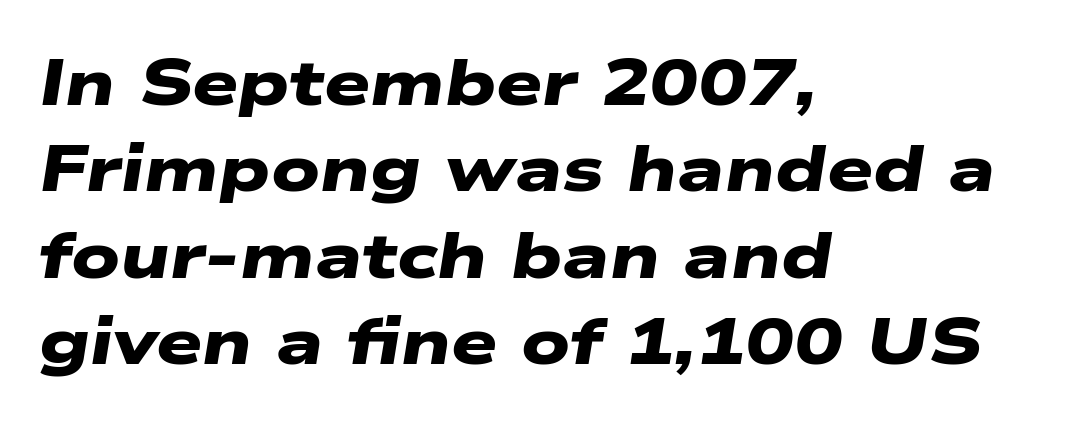
Q: Is the text bold? A: Yes.
Q: Is the typeface a serif or a sans-serif typeface? A: Sans-serif.
Q: Is the text underlined? A: No.
Q: How is the paragraph aligned? A: Left-aligned.
Q: Is the spacing between letters normal or unusually wide? A: Normal.
Q: Is the spacing between lines tight, normal or loose? A: Normal.
Q: Width (condensed, normal, or wide)? A: Wide.
Q: Stroke contrast? A: Low.
Q: x-height? A: Medium.
Q: Monospaced? A: No.
